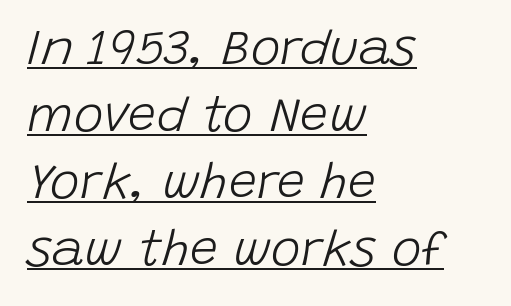
A light-to-regular cut is what we see here. You could not count columns in this text — the font is proportionally spaced. The paragraph has a hard left edge and a soft right edge. Each line of the rendering has a horizontal stroke beneath the glyphs.
